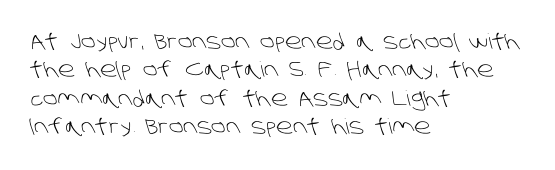
{"bold": "no", "underline": "no", "align": "left", "line_spacing": "normal", "line_spacing_ratio": 1.35, "letter_spacing": "normal", "letter_spacing_em": 0.0, "glyph_px": 21}
